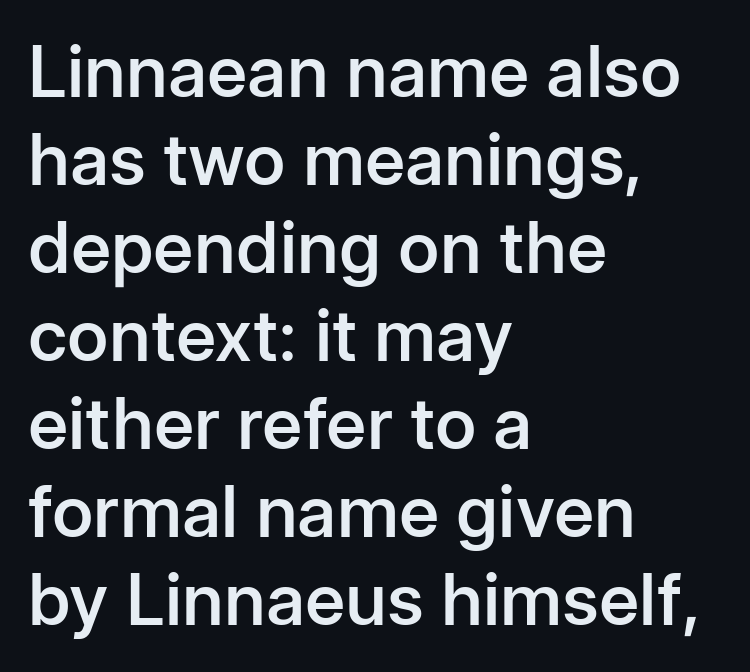
The image shows 71 px semibold sans-serif type, upright; set left-aligned, line spacing 1.24x, normal letter spacing, not underlined; low stroke contrast and a medium x-height.
